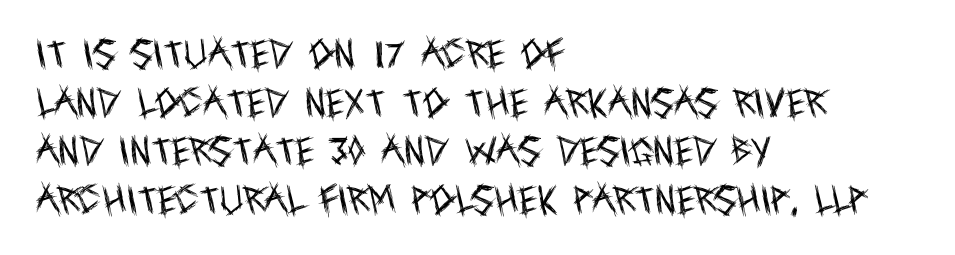
Q: Is the text bold? A: No.
Q: Is the text italic (slanted)? A: No, it is upright.
Q: Is the typeface a serif or a sans-serif typeface? A: Sans-serif.
Q: Is the text underlined? A: No.
Q: How is the paragraph aligned? A: Left-aligned.
Q: Is the spacing between letters normal or unusually wide? A: Normal.
Q: Is the spacing between lines tight, normal or loose? A: Normal.
Q: Width (condensed, normal, or wide)? A: Condensed.
Q: x-height? A: Large.
Q: Monospaced? A: No.
